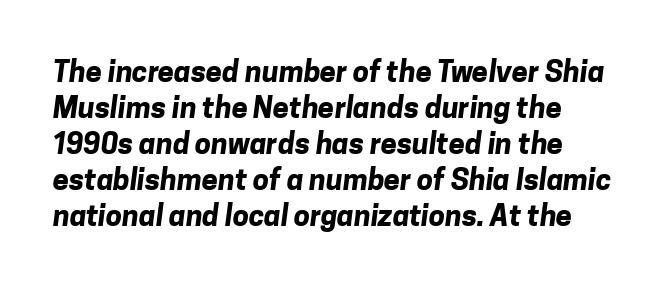
Q: Is the text bold? A: Yes.
Q: Is the typeface a serif or a sans-serif typeface? A: Sans-serif.
Q: Is the text underlined? A: No.
Q: Is the spacing between letters normal or unusually wide? A: Normal.
Q: Width (condensed, normal, or wide)? A: Normal.
Q: Stroke contrast? A: Low.
Q: x-height? A: Medium.
Q: Monospaced? A: No.
